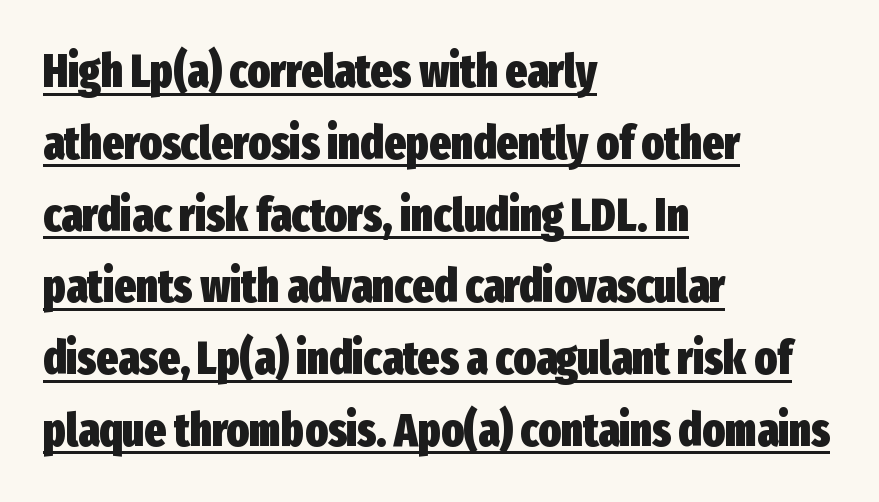
A student would call this left alignment; a typographer would say flush left, rag right. Posture: upright roman. Is this a fixed-width face? No — the glyphs have proportional, varying widths. The specimen includes a rule beneath the text block's lines. The type family on display is of the sans-serif kind.
